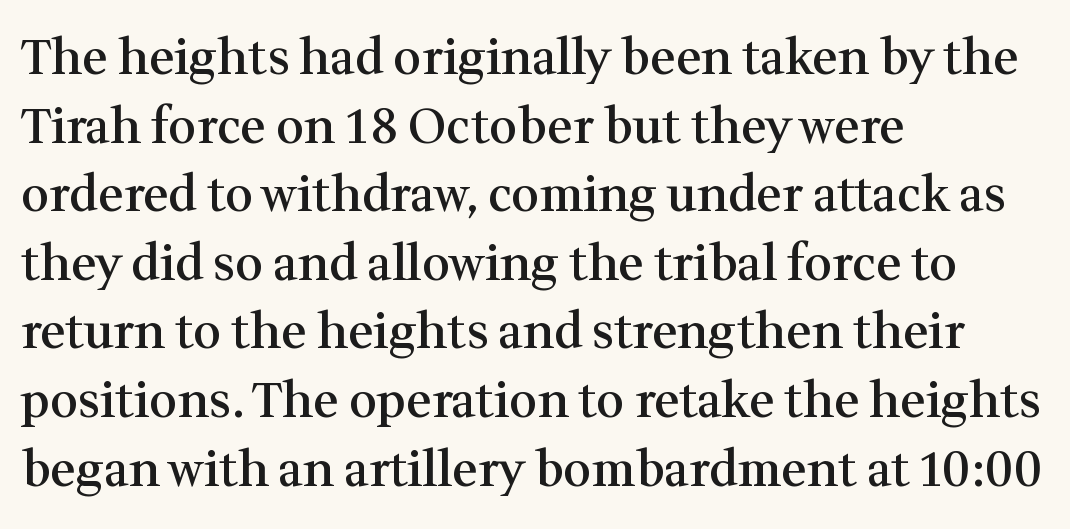
Q: Is the text bold? A: Semi-bold.
Q: Is the text italic (slanted)? A: No, it is upright.
Q: Is the typeface a serif or a sans-serif typeface? A: Serif.
Q: Is the text underlined? A: No.
Q: How is the paragraph aligned? A: Left-aligned.
Q: Is the spacing between letters normal or unusually wide? A: Normal.
Q: Is the spacing between lines tight, normal or loose? A: Normal.
Q: Width (condensed, normal, or wide)? A: Normal.
Q: Stroke contrast? A: Medium.
Q: x-height? A: Medium.
Q: Monospaced? A: No.
